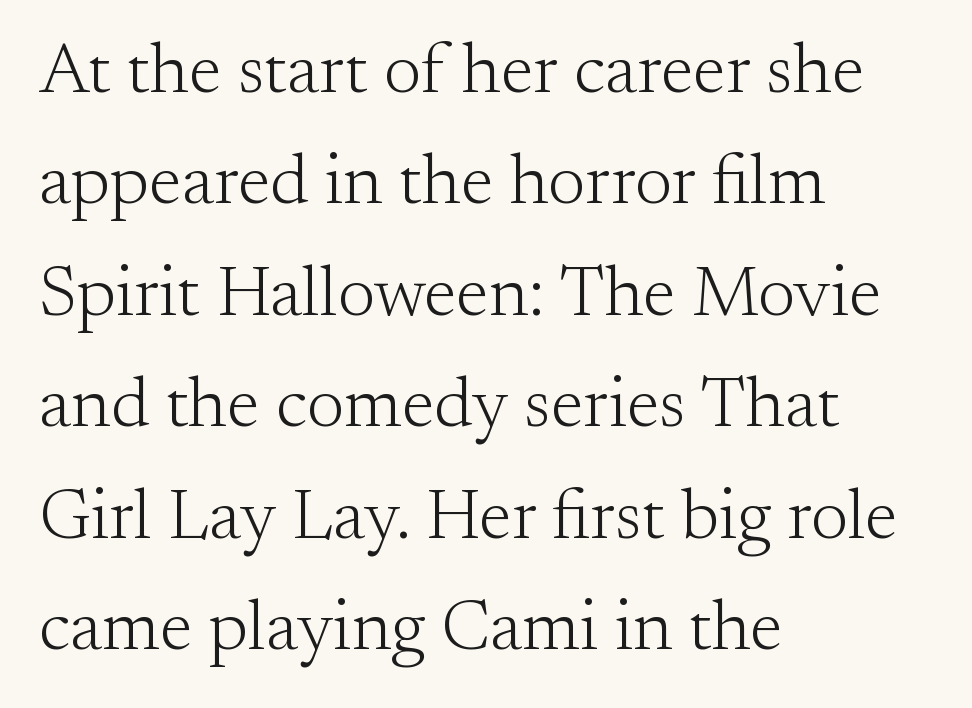
{"serif": "yes", "italic": "no", "bold": "no", "weight": "light", "width": "normal", "stroke_contrast": "medium", "x_height": "small", "monospaced": "no", "underline": "no", "align": "left", "line_spacing": "normal", "line_spacing_ratio": 1.57, "letter_spacing": "normal", "letter_spacing_em": 0.0, "glyph_px": 71}
